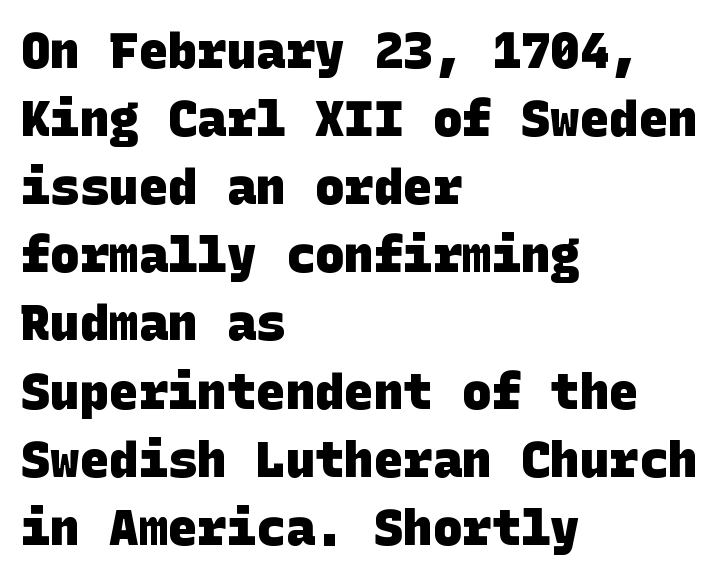
How would I describe the line gaps? Plain and ordinary. Nobody touched the tracking dial on this one. Notice how the passage keeps a crisp vertical edge on the left only. I'd describe the lettering as bold — thick and assertive. Words float on clear page, feet unadorned. The typeface chosen for these lines omits serifs.
